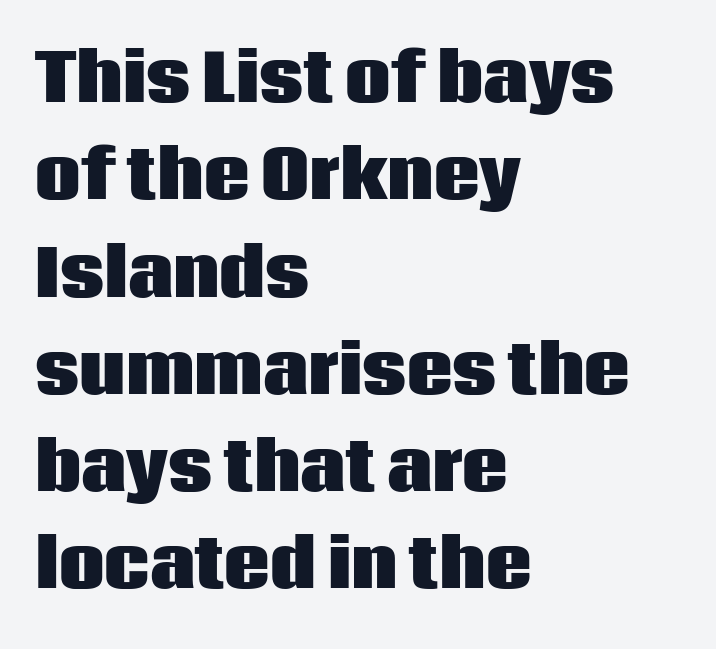
Rows of type keep a routine distance in the vertical direction. Where is the straight margin? On the left. The horizontal fit of the characters is conventional and even. Chunky letters — that's bold for sure. Posture: straight, roman, zero tilt. Honestly, there is no underline to notice here at all.
